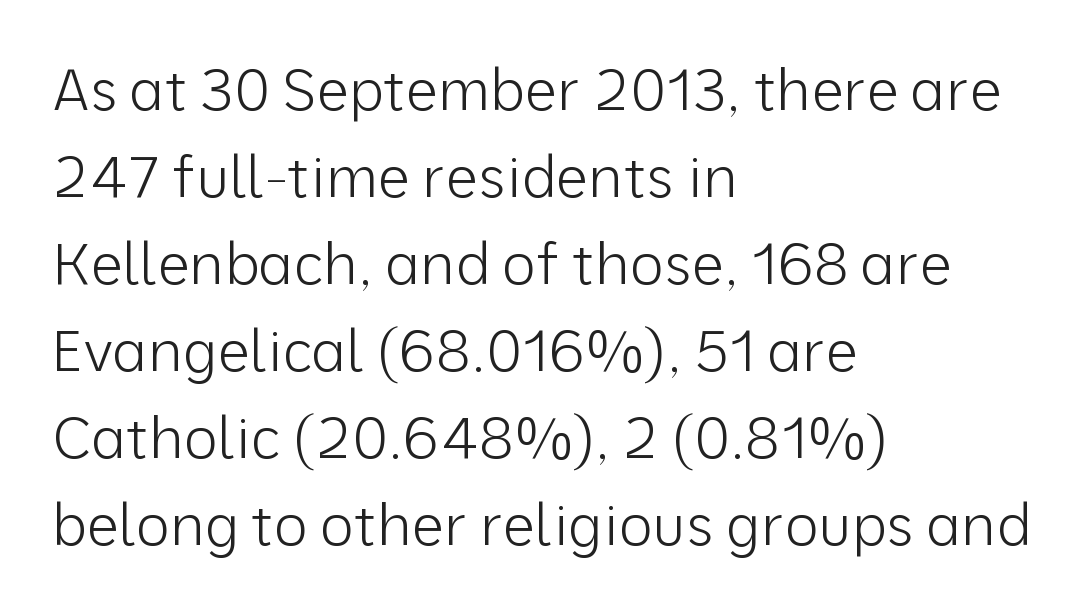
What kind of face is this? One without serifs — a sans. Honestly, there is no underline to notice here at all. Here the designer chose a conventional face with non-uniform glyph widths. Vertical spacing — default. The lines are quadded left. On a weight scale, this lands at 450 or below.
